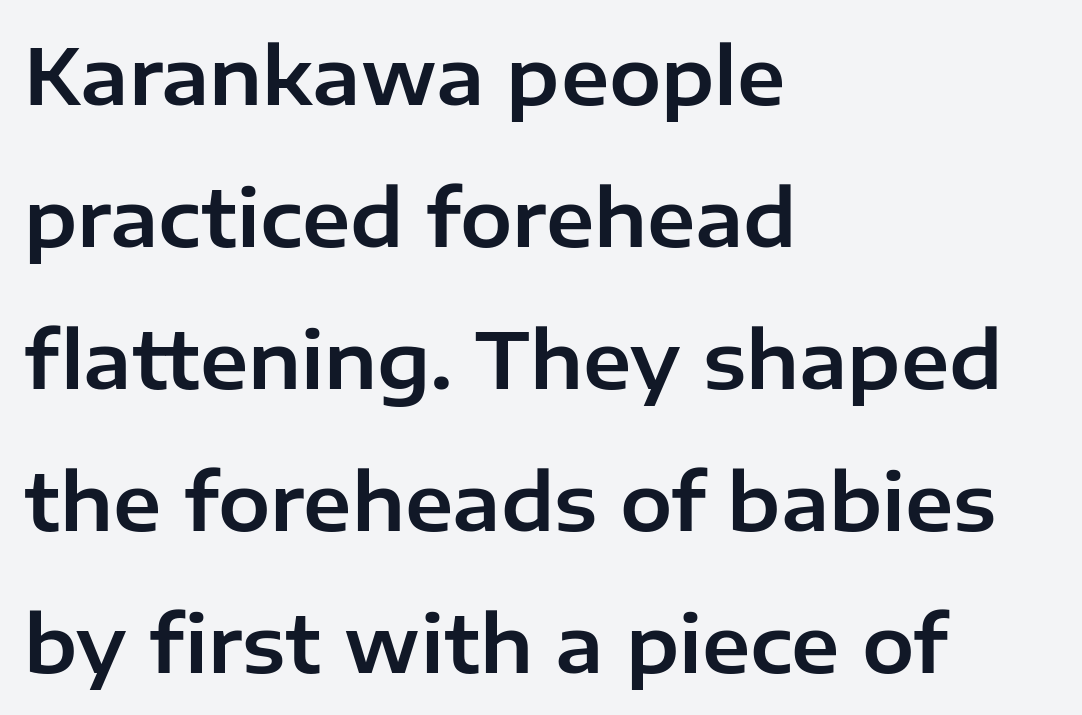
{"serif": "no", "italic": "no", "width": "normal", "stroke_contrast": "low", "x_height": "medium", "monospaced": "no", "underline": "no", "align": "left", "line_spacing_ratio": 1.82, "letter_spacing": "normal", "letter_spacing_em": 0.0, "glyph_px": 78}
